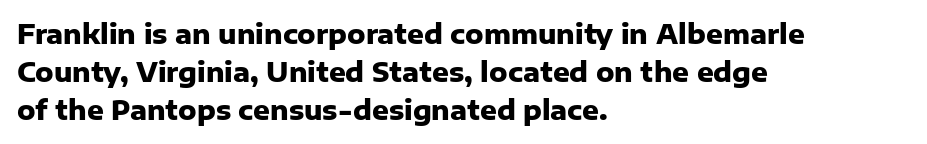
Q: Is the text bold? A: Yes.
Q: Is the text italic (slanted)? A: No, it is upright.
Q: Is the text underlined? A: No.
Q: How is the paragraph aligned? A: Left-aligned.
Q: Is the spacing between letters normal or unusually wide? A: Normal.
Q: Is the spacing between lines tight, normal or loose? A: Normal.
